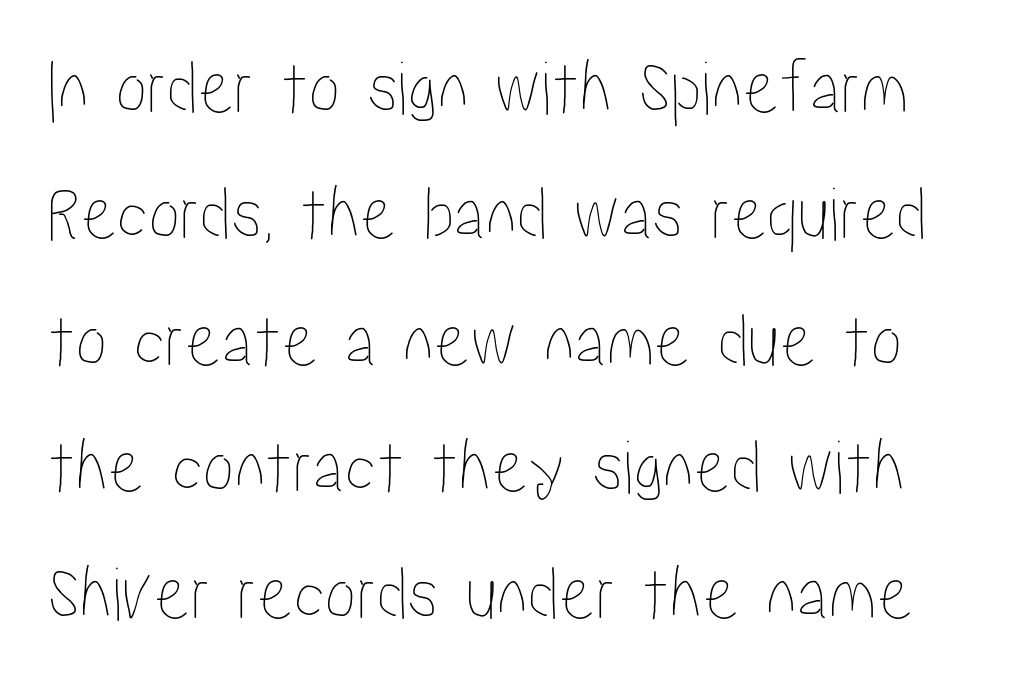
Q: Is the text italic (slanted)? A: No, it is upright.
Q: Is the text underlined? A: No.
Q: Is the spacing between letters normal or unusually wide? A: Normal.
Q: Is the spacing between lines tight, normal or loose? A: Normal.
Q: Width (condensed, normal, or wide)? A: Condensed.
Q: Stroke contrast? A: Low.
Q: x-height? A: Medium.
Q: Monospaced? A: No.
